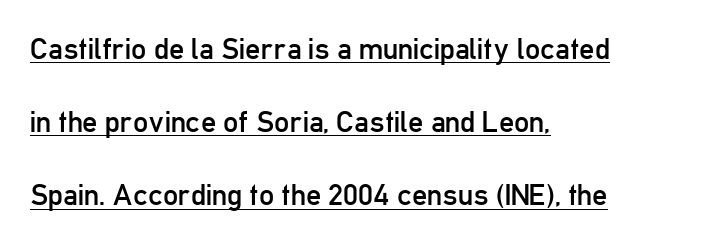
Interline gaps are noticeably wide in this sample. The typesetting does not lean heavy: it is not bold. These lines stack with their left ends in a neat column. The font family rendered here belongs to the sans-serif group. Underline: present. Tracking here is standard; glyphs follow each other at the usual distance.
